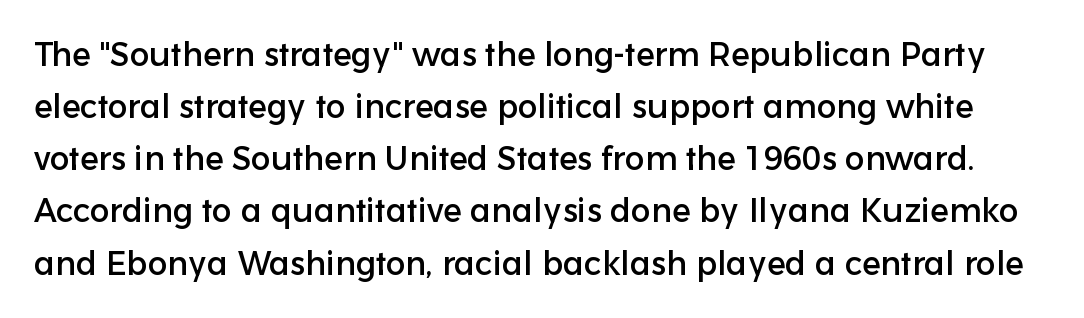
{"serif": "no", "italic": "no", "width": "normal", "stroke_contrast": "low", "x_height": "medium", "monospaced": "no", "underline": "no", "line_spacing": "normal", "line_spacing_ratio": 1.58, "letter_spacing": "normal", "letter_spacing_em": 0.0, "glyph_px": 33}
